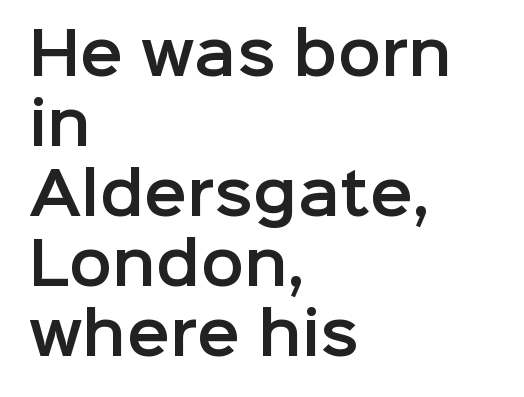
Bare-footed words on every line. These lines keep a tight, regular rhythm from letter to letter. Font category for this specimen: sans-serif. Does the lettering tilt? It doesn't — this is upright. Line starts are locked; line ends wander.
